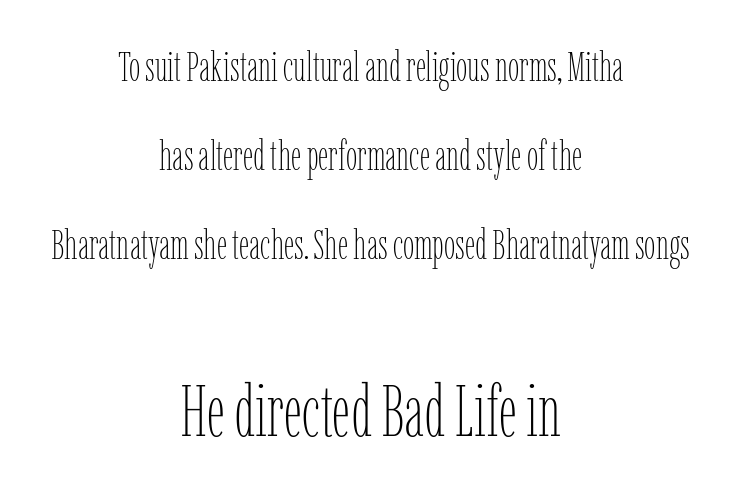
{"italic": "no", "bold": "no", "weight": "thin", "width": "condensed", "stroke_contrast": "low", "x_height": "medium", "monospaced": "no", "underline": "no", "align": "center", "line_spacing": "loose", "line_spacing_ratio": 2.17, "letter_spacing": "normal", "letter_spacing_em": 0.0, "larger_block": "second", "size_ratio": 1.76, "glyph_px": 72}
